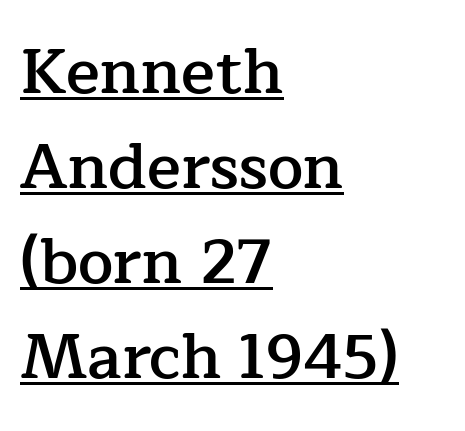
The image shows 63 px semibold serif type, upright; set left-aligned, normal line spacing (1.51x), normal letter spacing, underlined; low stroke contrast and a medium x-height.
